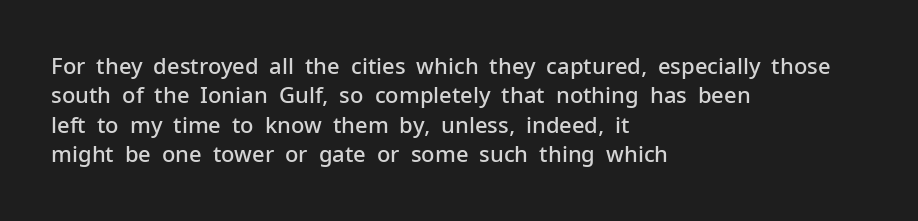
Notice how the passage keeps a crisp vertical edge on the left only. It's the straight-up-and-down kind of type. The zone under the glyphs is completely vacant. This is moderately heavy type, rendered in semibold. Compared with typical paragraphs, the rows here are spaced about the same.
